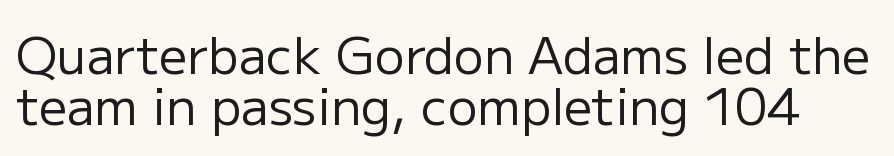
Q: Is the text bold? A: No.
Q: Is the text italic (slanted)? A: No, it is upright.
Q: Is the typeface a serif or a sans-serif typeface? A: Sans-serif.
Q: Is the text underlined? A: No.
Q: Is the spacing between letters normal or unusually wide? A: Normal.
Q: Is the spacing between lines tight, normal or loose? A: Tight.
Q: Width (condensed, normal, or wide)? A: Normal.
Q: Stroke contrast? A: Low.
Q: x-height? A: Medium.
Q: Monospaced? A: No.
